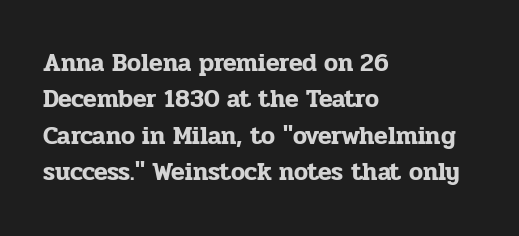
Q: Is the text italic (slanted)? A: No, it is upright.
Q: Is the text underlined? A: No.
Q: How is the paragraph aligned? A: Left-aligned.
Q: Is the spacing between letters normal or unusually wide? A: Normal.
Q: Is the spacing between lines tight, normal or loose? A: Normal.
